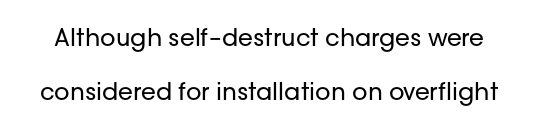
{"italic": "no", "bold": "no", "underline": "no", "line_spacing": "loose", "line_spacing_ratio": 2.25, "letter_spacing": "normal", "letter_spacing_em": 0.0, "glyph_px": 24}
